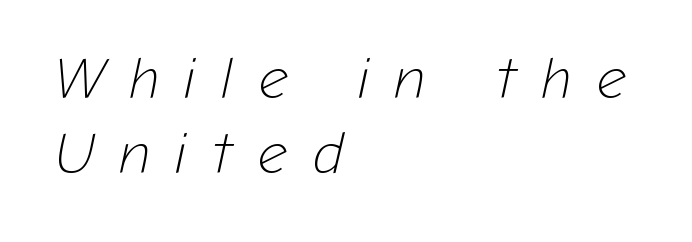
{"italic": "yes", "lean": "right", "slant_degrees": 12, "bold": "no", "weight": "light", "width": "normal", "stroke_contrast": "low", "x_height": "medium", "monospaced": "no", "underline": "no", "align": "left", "line_spacing": "normal", "line_spacing_ratio": 1.29, "letter_spacing": "wide", "letter_spacing_em": 0.44, "glyph_px": 58}
